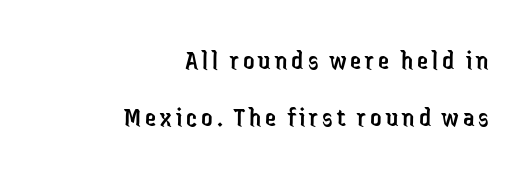
Q: Is the text bold? A: No.
Q: Is the text italic (slanted)? A: No, it is upright.
Q: Is the typeface a serif or a sans-serif typeface? A: Sans-serif.
Q: Is the text underlined? A: No.
Q: How is the paragraph aligned? A: Right-aligned.
Q: Is the spacing between lines tight, normal or loose? A: Loose.
Q: Width (condensed, normal, or wide)? A: Condensed.
Q: Stroke contrast? A: Low.
Q: x-height? A: Medium.
Q: Monospaced? A: No.
